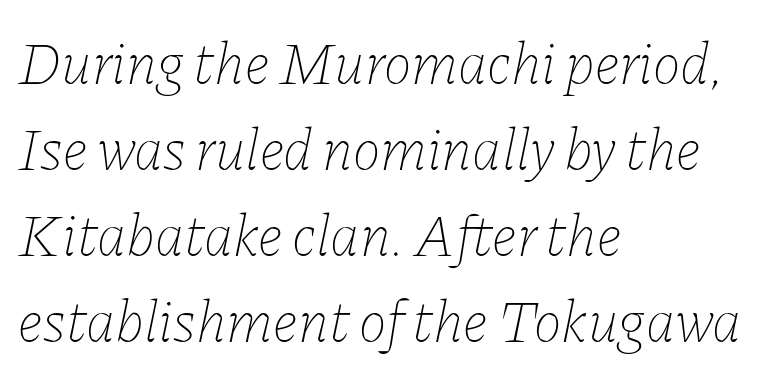
Q: Is the text bold? A: No.
Q: Is the text italic (slanted)? A: Yes, it leans right by about 11 degrees.
Q: Is the text underlined? A: No.
Q: How is the paragraph aligned? A: Left-aligned.
Q: Is the spacing between letters normal or unusually wide? A: Normal.
Q: Is the spacing between lines tight, normal or loose? A: Normal.
Q: Width (condensed, normal, or wide)? A: Normal.
Q: Stroke contrast? A: Low.
Q: x-height? A: Medium.
Q: Monospaced? A: No.
